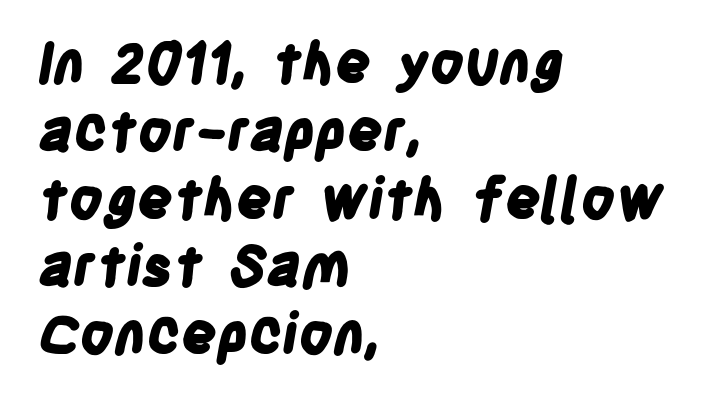
Q: Is the text bold? A: Yes.
Q: Is the typeface a serif or a sans-serif typeface? A: Sans-serif.
Q: Is the text underlined? A: No.
Q: How is the paragraph aligned? A: Left-aligned.
Q: Is the spacing between letters normal or unusually wide? A: Normal.
Q: Width (condensed, normal, or wide)? A: Condensed.
Q: Stroke contrast? A: Low.
Q: x-height? A: Large.
Q: Monospaced? A: No.
